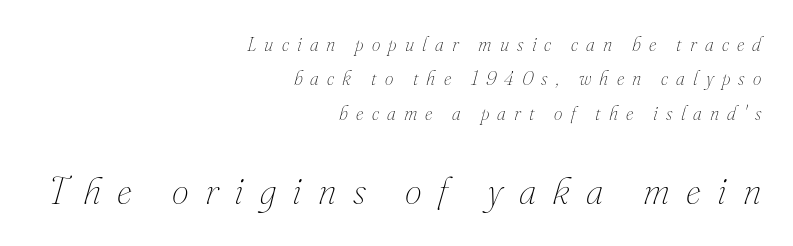
Q: Is the text bold? A: No.
Q: Is the text italic (slanted)? A: Yes, it leans right by about 16 degrees.
Q: Is the text underlined? A: No.
Q: How is the paragraph aligned? A: Right-aligned.
Q: Is the spacing between letters normal or unusually wide? A: Unusually wide.
Q: Which block of text is set in a larger size, the first (top) or the second (bottom)? A: The second (bottom) one.
Q: Width (condensed, normal, or wide)? A: Normal.
Q: Stroke contrast? A: Medium.
Q: x-height? A: Small.
Q: Monospaced? A: No.
